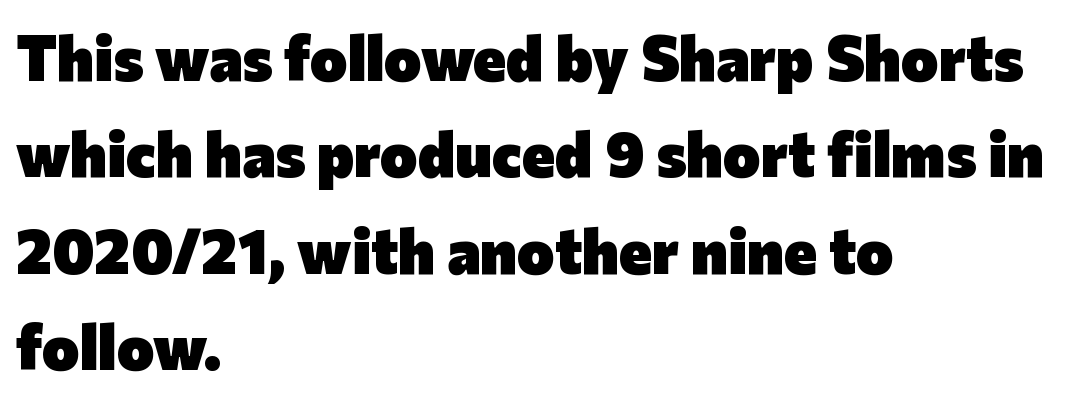
Each glyph is drawn with heavy, bold strokes. Looks like regular typesetting: each glyph gets only the width it needs. The setting favours the left margin, as ordinary paragraphs usually do. The passage shown is typeset with a sans-serif family. The lettering stays uniformly vertical, giving the passage a roman look.
